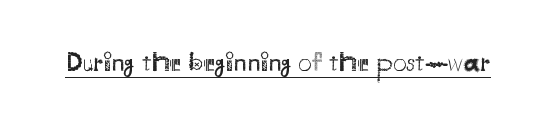
Q: Is the text bold? A: No.
Q: Is the text italic (slanted)? A: No, it is upright.
Q: Is the text underlined? A: Yes.
Q: Is the spacing between letters normal or unusually wide? A: Normal.
